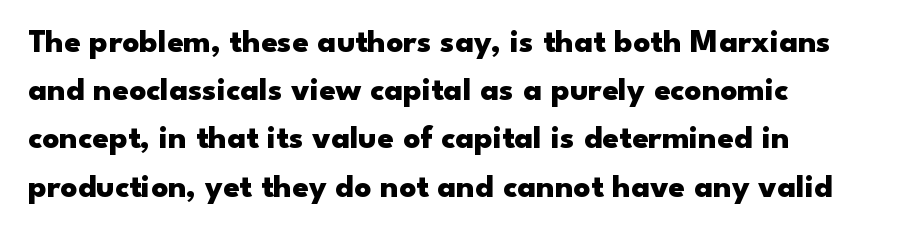
The image shows 33 px heavy, wide sans-serif type, upright; set left-aligned, normal line spacing (1.46x), normal letter spacing, not underlined; low stroke contrast and a small x-height.
